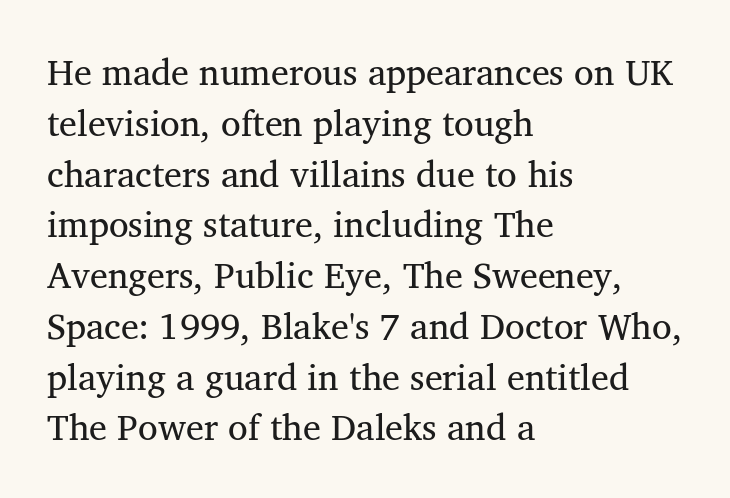
{"serif": "yes", "italic": "no", "bold": "no", "weight": "regular", "width": "normal", "stroke_contrast": "medium", "x_height": "medium", "monospaced": "no", "underline": "no", "align": "left", "line_spacing": "normal", "line_spacing_ratio": 1.41, "letter_spacing": "normal", "letter_spacing_em": 0.0, "glyph_px": 36}
